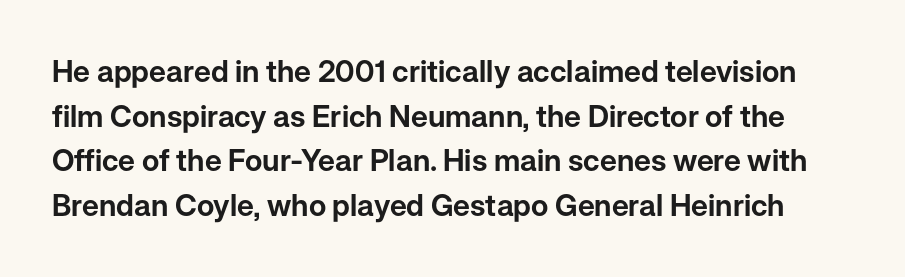
Q: Is the text italic (slanted)? A: No, it is upright.
Q: Is the typeface a serif or a sans-serif typeface? A: Sans-serif.
Q: Is the text underlined? A: No.
Q: Is the spacing between letters normal or unusually wide? A: Normal.
Q: Is the spacing between lines tight, normal or loose? A: Normal.
Q: Width (condensed, normal, or wide)? A: Normal.
Q: Stroke contrast? A: Low.
Q: x-height? A: Medium.
Q: Monospaced? A: No.
